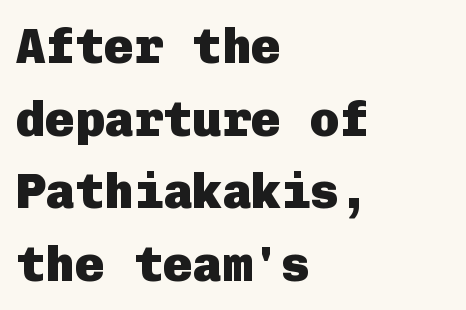
{"serif": "no", "italic": "no", "bold": "yes", "weight": "heavy", "width": "normal", "stroke_contrast": "low", "x_height": "medium", "underline": "no", "align": "left", "line_spacing": "normal", "line_spacing_ratio": 1.48, "letter_spacing": "normal", "letter_spacing_em": 0.0, "glyph_px": 49}
